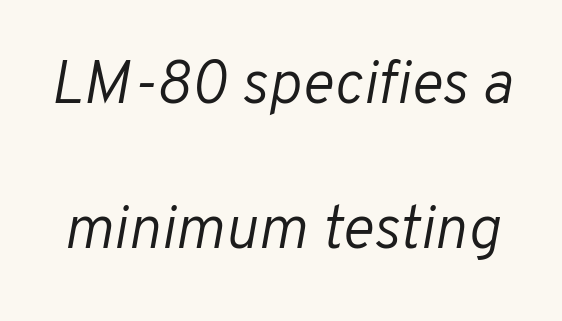
{"italic": "yes", "lean": "right", "slant_degrees": 10, "bold": "no", "weight": "light", "width": "normal", "stroke_contrast": "low", "x_height": "medium", "monospaced": "no", "underline": "no", "line_spacing": "loose", "line_spacing_ratio": 2.37, "letter_spacing": "normal", "letter_spacing_em": 0.0, "glyph_px": 61}
